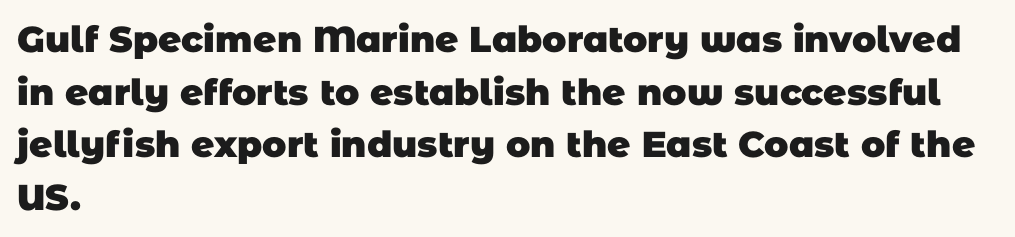
Q: Is the text bold? A: Yes.
Q: Is the typeface a serif or a sans-serif typeface? A: Sans-serif.
Q: Is the text underlined? A: No.
Q: How is the paragraph aligned? A: Left-aligned.
Q: Is the spacing between letters normal or unusually wide? A: Normal.
Q: Is the spacing between lines tight, normal or loose? A: Normal.
Q: Width (condensed, normal, or wide)? A: Normal.
Q: Stroke contrast? A: Low.
Q: x-height? A: Large.
Q: Monospaced? A: No.
